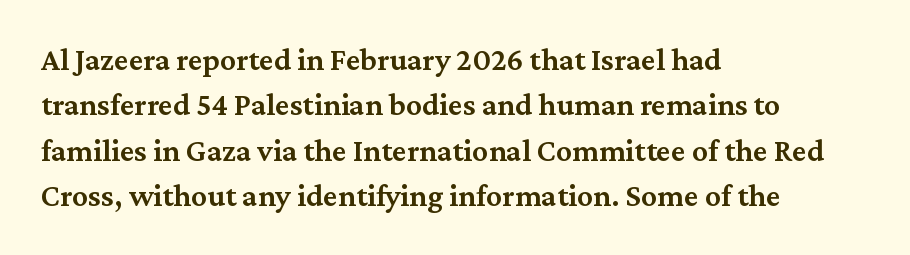
{"serif": "yes", "italic": "no", "bold": "semi", "weight": "semibold", "width": "normal", "stroke_contrast": "medium", "x_height": "medium", "monospaced": "no", "underline": "no", "align": "left", "line_spacing": "normal", "line_spacing_ratio": 1.42, "letter_spacing": "normal", "letter_spacing_em": 0.0, "glyph_px": 32}
